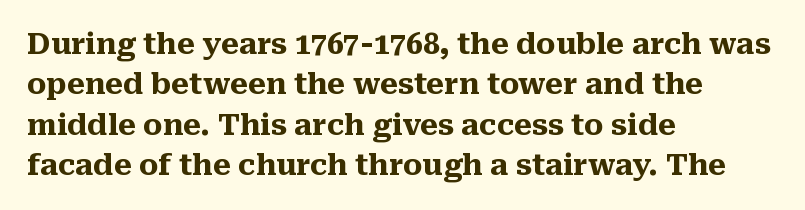
The image shows 29 px heavy serif type, upright; set left-aligned, normal line spacing (1.39x), normal letter spacing, not underlined; medium stroke contrast and a medium x-height.
